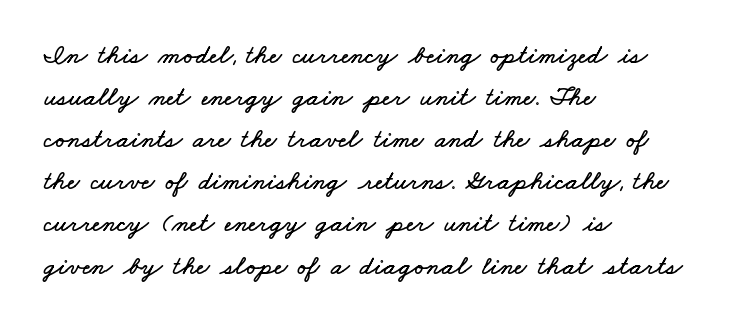
{"underline": "no", "align": "left", "line_spacing": "normal", "line_spacing_ratio": 1.56, "letter_spacing": "normal", "letter_spacing_em": 0.0, "glyph_px": 27}
